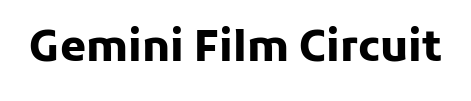
{"serif": "no", "italic": "no", "bold": "yes", "weight": "heavy", "width": "normal", "stroke_contrast": "low", "x_height": "medium", "monospaced": "no", "underline": "no", "letter_spacing": "normal", "letter_spacing_em": 0.0, "glyph_px": 42}
